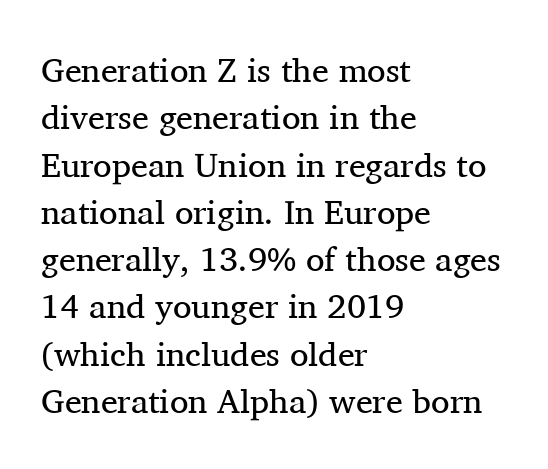
Is there much room between lines? A standard amount, neither cramped nor airy. A typesetter would call this proportional, since set widths differ per character. Observe the ordinary spacing: letters are neighbours, not strangers. What kind of face is this? One with serifs.
